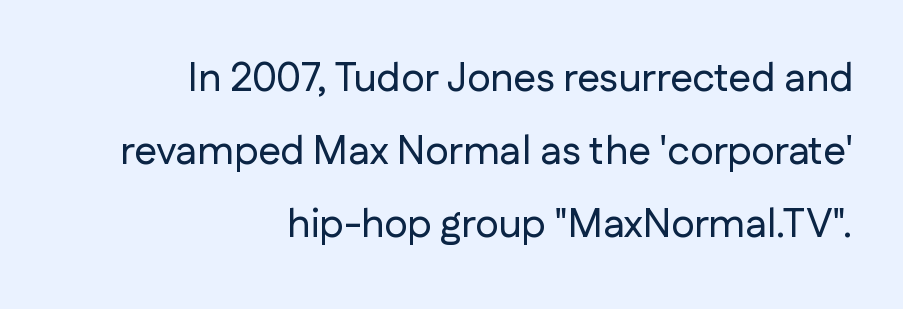
Q: Is the text italic (slanted)? A: No, it is upright.
Q: Is the typeface a serif or a sans-serif typeface? A: Sans-serif.
Q: Is the text underlined? A: No.
Q: How is the paragraph aligned? A: Right-aligned.
Q: Is the spacing between letters normal or unusually wide? A: Normal.
Q: Width (condensed, normal, or wide)? A: Normal.
Q: Stroke contrast? A: Low.
Q: x-height? A: Medium.
Q: Monospaced? A: No.
